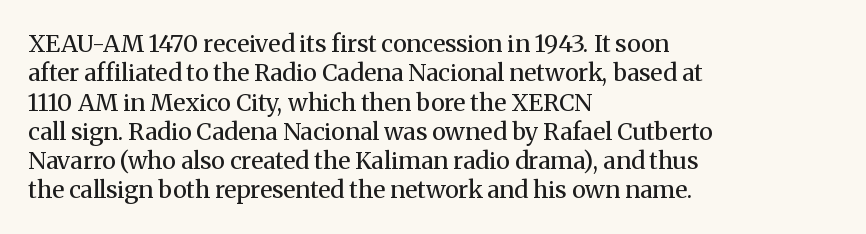
The image shows 24 px text type, upright; set left-aligned, line spacing 1.22x, normal letter spacing, not underlined.
